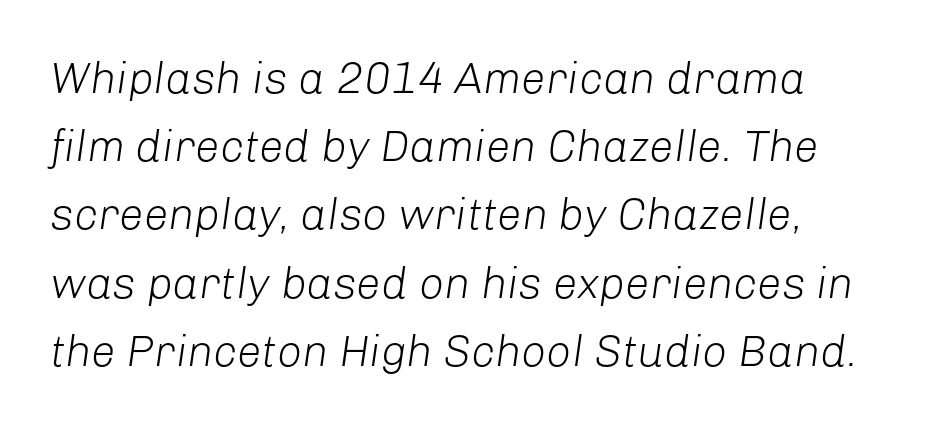
{"italic": "yes", "lean": "right", "slant_degrees": 8, "bold": "no", "weight": "light", "width": "normal", "stroke_contrast": "low", "x_height": "medium", "monospaced": "no", "underline": "no", "align": "left", "line_spacing": "normal", "line_spacing_ratio": 1.55, "letter_spacing": "normal", "letter_spacing_em": 0.0, "glyph_px": 44}
